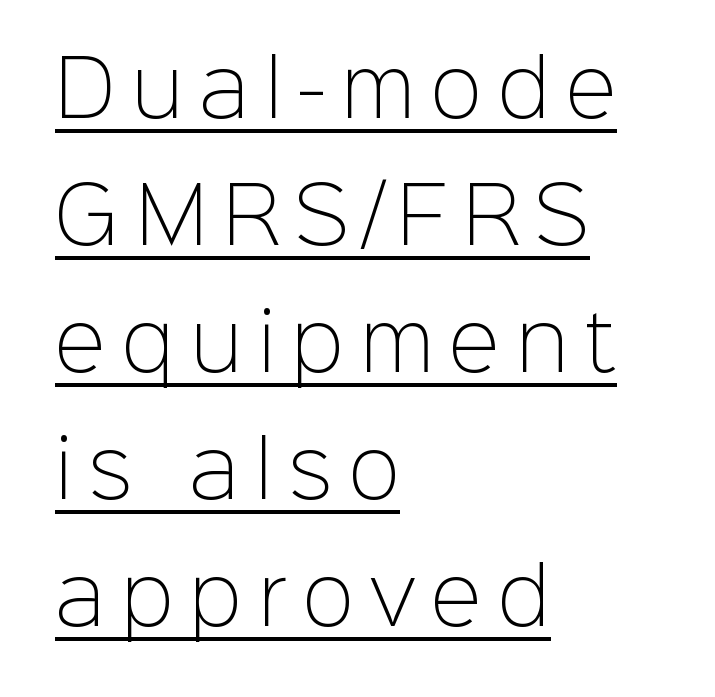
{"serif": "no", "italic": "no", "bold": "no", "weight": "light", "width": "normal", "stroke_contrast": "low", "x_height": "medium", "monospaced": "no", "underline": "yes", "align": "left", "line_spacing": "normal", "line_spacing_ratio": 1.65, "letter_spacing": "wide", "letter_spacing_em": 0.21, "glyph_px": 77}
